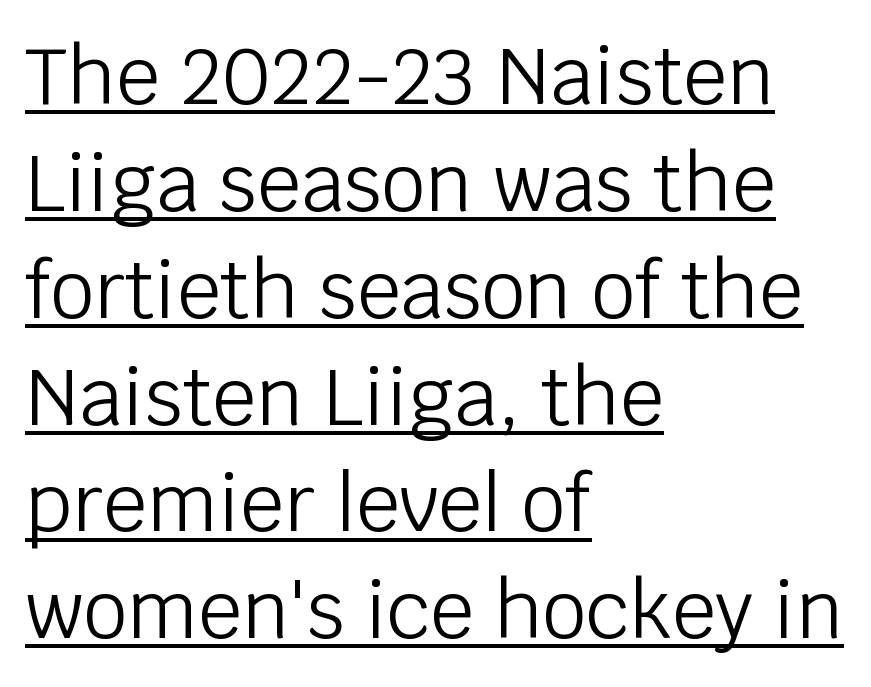
No letter is thick-stroked: the sample isn't bold. The gaps between neighbouring characters are ordinary and unremarkable. Unlike a traditional serif, this face leaves its strokes unadorned. Posture: straight, roman, zero tilt. Do the characters align in a grid? No, the font is proportional.
